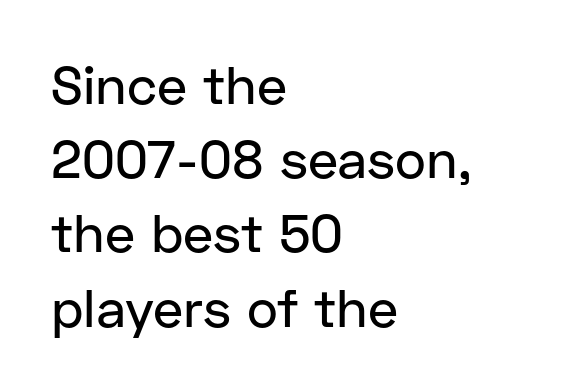
This sample is left-justified, so line endings fall wherever the words run out. These lines are composed in type without serifs. Does extra space separate the letters? No, they use regular spacing. The type sits square on the baseline with zero lean. Baseline-to-baseline distance is the conventional proportion of letter height. Spacing verdict: proportional, widths tailored to each character.
